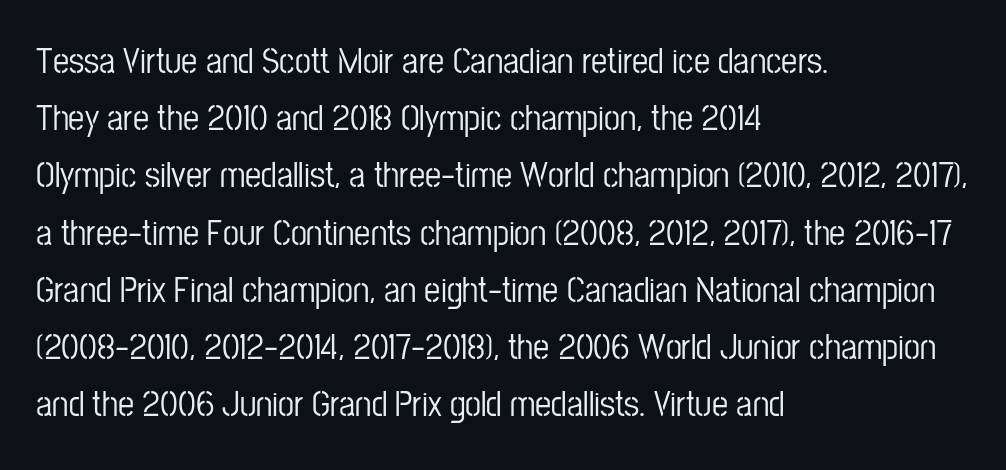
The image shows 36 px condensed sans-serif type, upright; set left-aligned, normal line spacing (1.59x), normal letter spacing, not underlined; low stroke contrast and a medium x-height.
